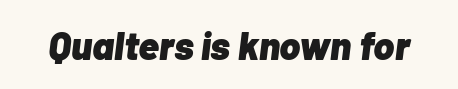
The image shows 39 px heavy type, italic (leaning right); set normal letter spacing, not underlined; low stroke contrast and a medium x-height.
